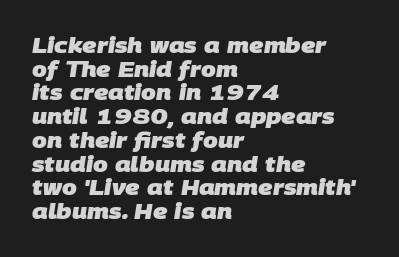
The image shows 21 px bold type; set left-aligned, tight line spacing (1.13x), normal letter spacing, not underlined.
